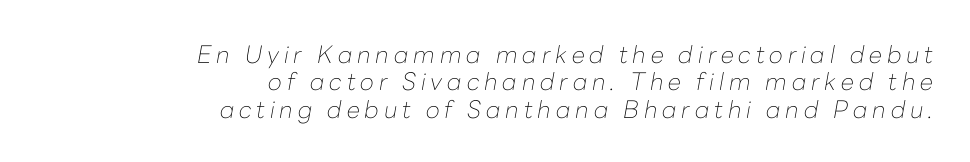
{"italic": "yes", "lean": "right", "slant_degrees": 10, "bold": "no", "underline": "no", "align": "right", "line_spacing": "tight", "line_spacing_ratio": 1.14, "letter_spacing": "wide", "letter_spacing_em": 0.2, "glyph_px": 24}
